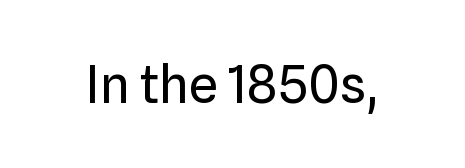
The image shows 52 px regular-weight sans-serif type, upright; set normal letter spacing, not underlined; low stroke contrast and a medium x-height.
